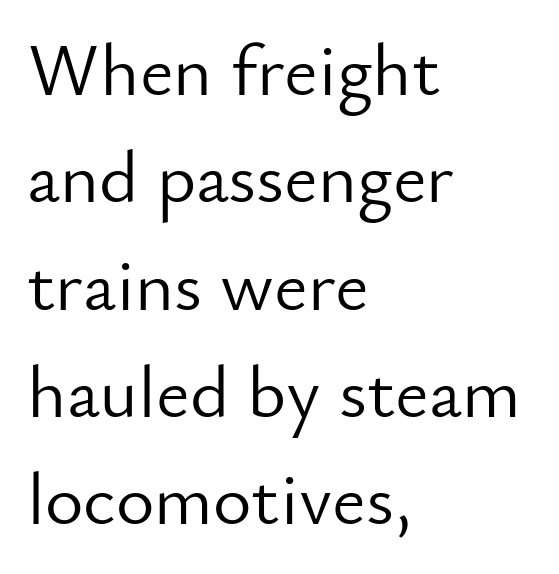
The image shows 74 px light sans-serif type, upright; set left-aligned, normal line spacing (1.45x), normal letter spacing, not underlined; low stroke contrast and a small x-height.
